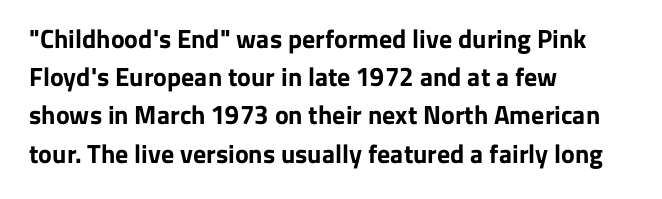
One glance says typical: line gaps are just what's usual. Students, note that the glyphs here touch the page at normal intervals. When letters stand straight like this, we call the style roman or upright. The string is rendered with underlining switched off. Casual observation: everything's shoved over to the left.
